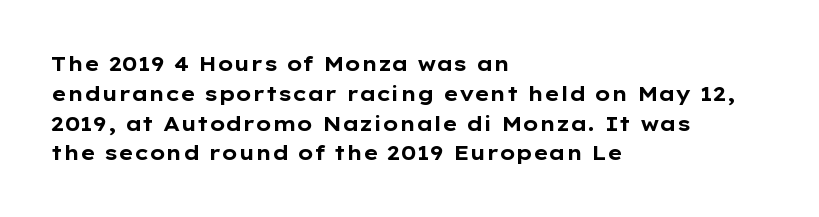
The image shows 20 px bold type, upright; set left-aligned, normal line spacing (1.49x), normal letter spacing, not underlined.
